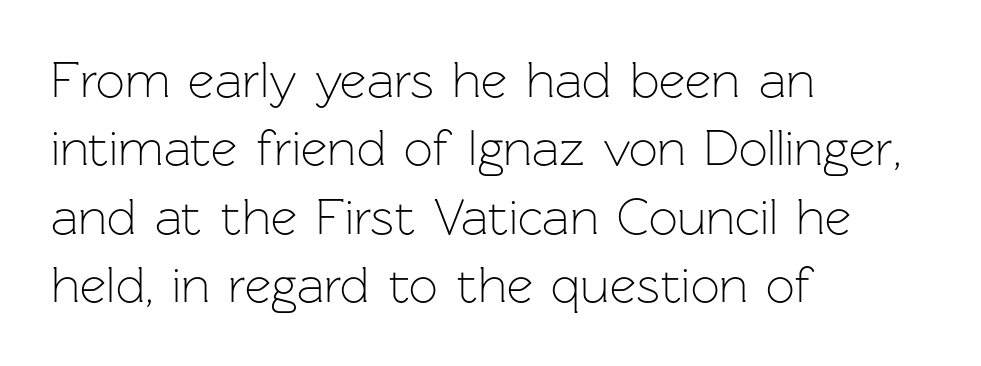
The image shows 51 px light sans-serif type, upright; set left-aligned, normal line spacing (1.34x), normal letter spacing, not underlined; low stroke contrast and a medium x-height.
